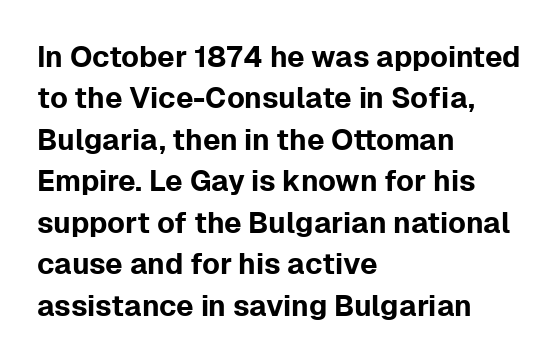
A student would call this left alignment; a typographer would say flush left, rag right. Are there feet on the stems? There aren't — it's a sans. This sample uses plain, unmodified letter spacing. Notice how descenders clear the ascenders below comfortably — that's standard leading. Spacing verdict: proportional, widths tailored to each character.
